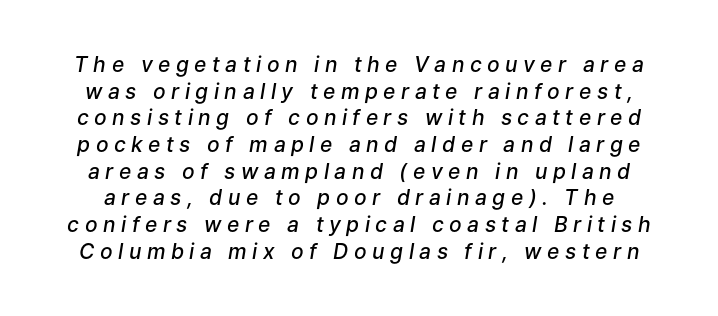
{"italic": "yes", "lean": "right", "slant_degrees": 9, "bold": "semi", "underline": "no", "line_spacing": "normal", "line_spacing_ratio": 1.27, "letter_spacing": "wide", "letter_spacing_em": 0.26, "glyph_px": 21}
